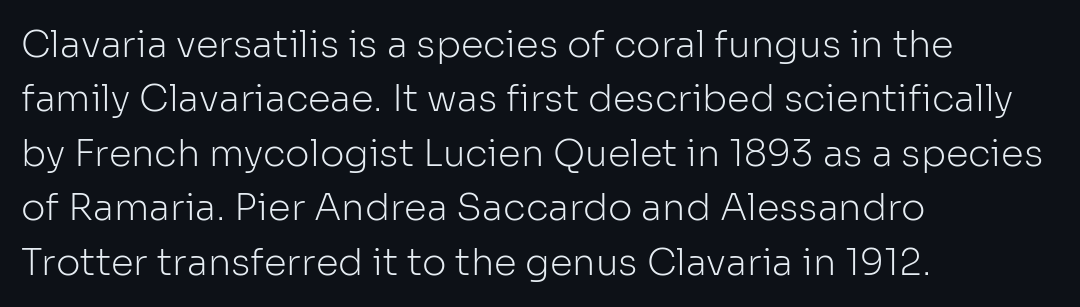
The image shows 37 px light sans-serif type, upright; set left-aligned, normal line spacing (1.47x), normal letter spacing, not underlined; low stroke contrast and a medium x-height.
